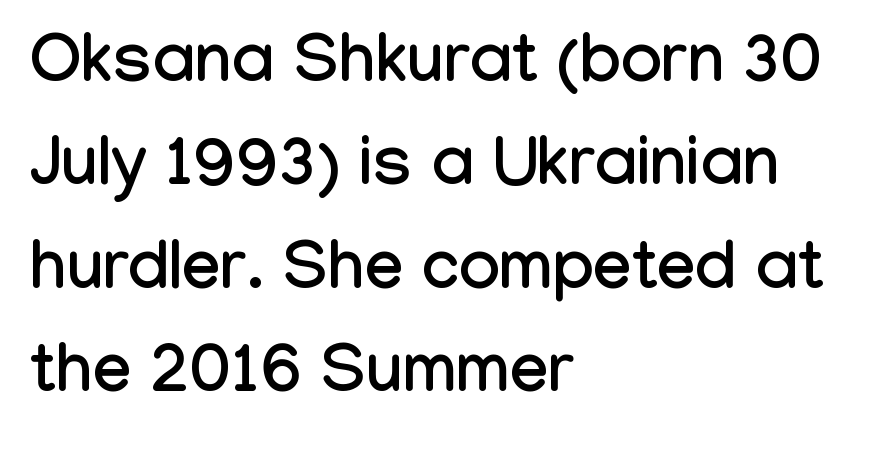
{"serif": "no", "italic": "no", "width": "condensed", "stroke_contrast": "low", "x_height": "medium", "monospaced": "no", "underline": "no", "align": "left", "line_spacing": "normal", "line_spacing_ratio": 1.5, "letter_spacing": "normal", "letter_spacing_em": 0.0, "glyph_px": 69}
